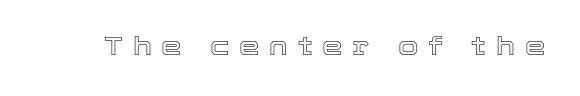
{"italic": "no", "underline": "no", "letter_spacing": "wide", "letter_spacing_em": 0.37, "glyph_px": 26}
